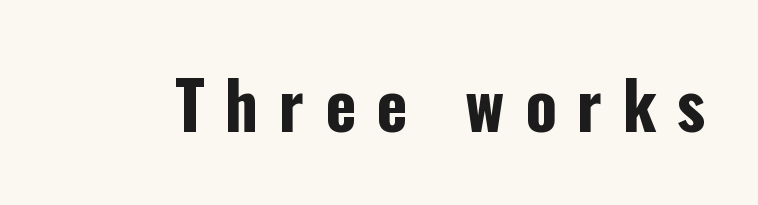
Q: Is the text bold? A: Yes.
Q: Is the text italic (slanted)? A: No, it is upright.
Q: Is the typeface a serif or a sans-serif typeface? A: Sans-serif.
Q: Is the text underlined? A: No.
Q: Is the spacing between letters normal or unusually wide? A: Unusually wide.
Q: Width (condensed, normal, or wide)? A: Condensed.
Q: Stroke contrast? A: Low.
Q: x-height? A: Medium.
Q: Monospaced? A: No.
